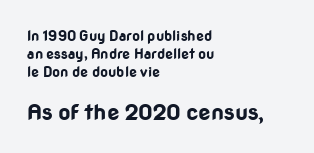
The image shows 22 px bold type, upright; set left-aligned, normal line spacing (1.27x), normal letter spacing, not underlined; the second (bottom) block is 1.57x larger.
